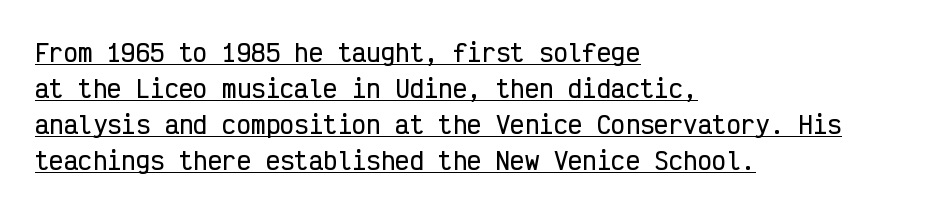
{"italic": "no", "underline": "yes", "align": "left", "line_spacing": "normal", "line_spacing_ratio": 1.5, "letter_spacing": "normal", "letter_spacing_em": 0.0, "glyph_px": 24}
